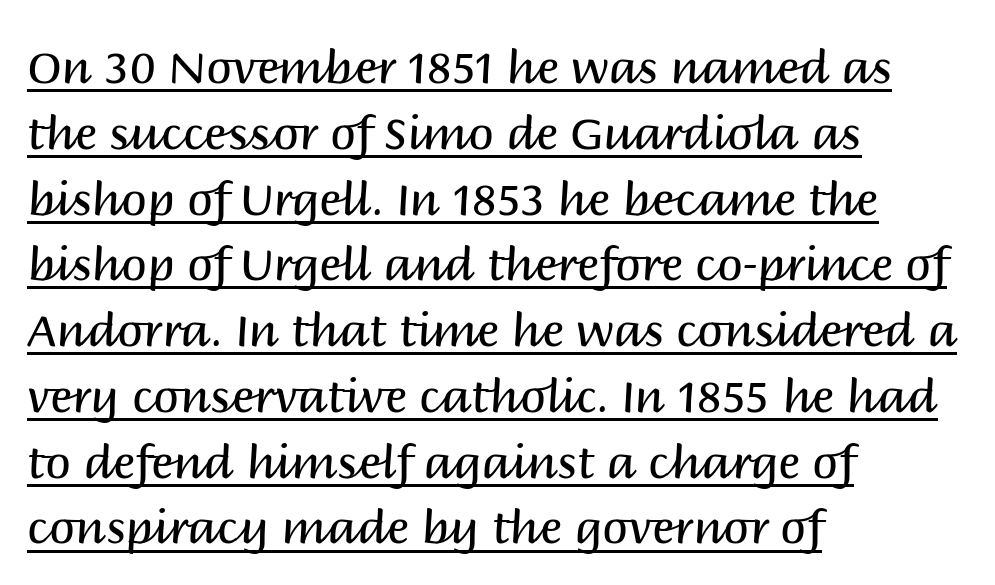
Q: Is the text bold? A: No.
Q: Is the text italic (slanted)? A: Yes.
Q: Is the typeface a serif or a sans-serif typeface? A: Sans-serif.
Q: Is the text underlined? A: Yes.
Q: How is the paragraph aligned? A: Left-aligned.
Q: Is the spacing between letters normal or unusually wide? A: Normal.
Q: Is the spacing between lines tight, normal or loose? A: Normal.
Q: Width (condensed, normal, or wide)? A: Normal.
Q: Stroke contrast? A: Medium.
Q: x-height? A: Large.
Q: Monospaced? A: No.
